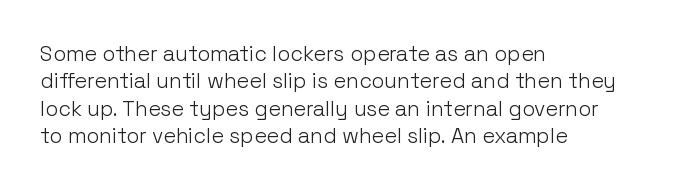
{"italic": "no", "bold": "no", "underline": "no", "align": "left", "line_spacing": "normal", "line_spacing_ratio": 1.3, "letter_spacing": "normal", "letter_spacing_em": 0.0, "glyph_px": 21}
